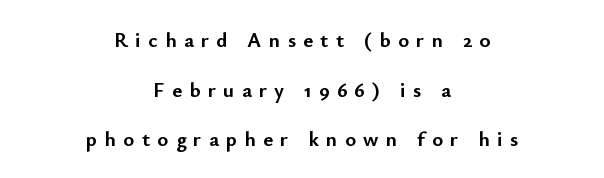
The image shows 21 px bold type, upright; set centered, loose line spacing (2.36x), unusually wide letter spacing (+0.35 em), not underlined.
